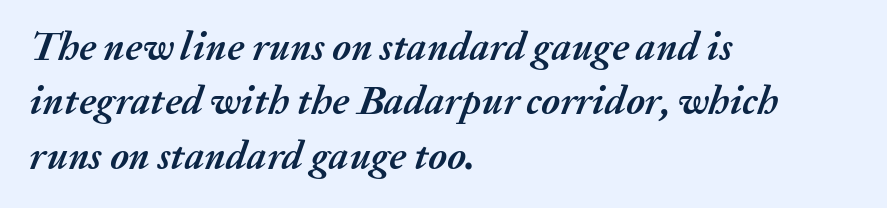
{"italic": "yes", "lean": "right", "slant_degrees": 20, "bold": "yes", "weight": "semibold", "width": "normal", "stroke_contrast": "medium", "x_height": "medium", "monospaced": "no", "underline": "no", "align": "left", "line_spacing": "normal", "line_spacing_ratio": 1.36, "letter_spacing": "normal", "letter_spacing_em": 0.0, "glyph_px": 40}
